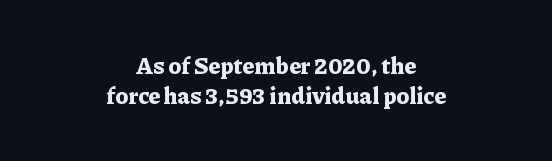
Line starts and ends both wander, symmetrically. How would I describe the line gaps? Plain and ordinary. A roman cut, with each character standing at attention. Heavy-handed strokes throughout: this text is bold. Spacing between characters is what you'd get straight out of the box.
